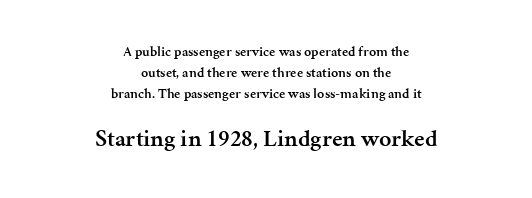
{"italic": "no", "bold": "semi", "underline": "no", "align": "center", "line_spacing": "normal", "line_spacing_ratio": 1.51, "letter_spacing": "normal", "letter_spacing_em": 0.0, "larger_block": "second", "size_ratio": 1.71, "glyph_px": 24}
